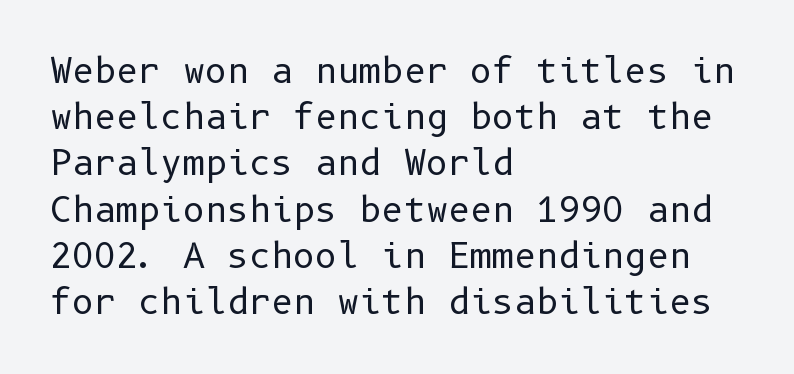
Q: Is the text bold? A: No.
Q: Is the text italic (slanted)? A: No, it is upright.
Q: Is the typeface a serif or a sans-serif typeface? A: Sans-serif.
Q: Is the text underlined? A: No.
Q: How is the paragraph aligned? A: Left-aligned.
Q: Is the spacing between letters normal or unusually wide? A: Normal.
Q: Is the spacing between lines tight, normal or loose? A: Normal.
Q: Width (condensed, normal, or wide)? A: Normal.
Q: Stroke contrast? A: Low.
Q: x-height? A: Medium.
